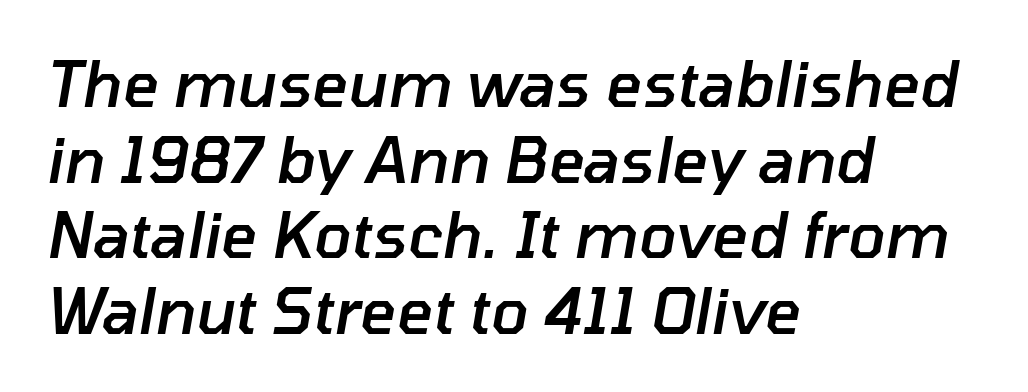
{"italic": "yes", "lean": "right", "slant_degrees": 10, "bold": "semi", "weight": "semibold", "width": "normal", "stroke_contrast": "low", "x_height": "medium", "monospaced": "no", "underline": "no", "align": "left", "line_spacing_ratio": 1.22, "letter_spacing": "normal", "letter_spacing_em": 0.0, "glyph_px": 62}
